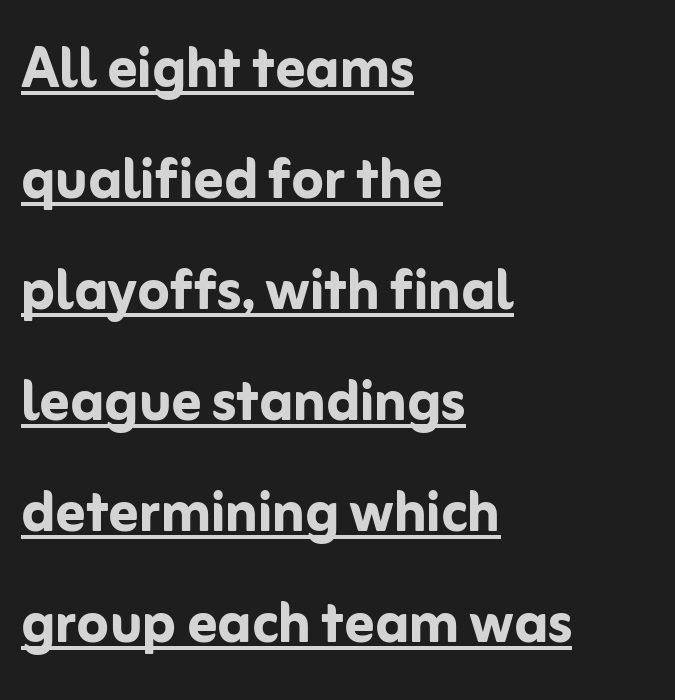
The line texture is even and compact thanks to regular tracking. Compared with typical paragraphs, the rows here are spaced about the same. In designer terms, the underline attribute is active on this setting. Typographic density is high because the face is bold.
